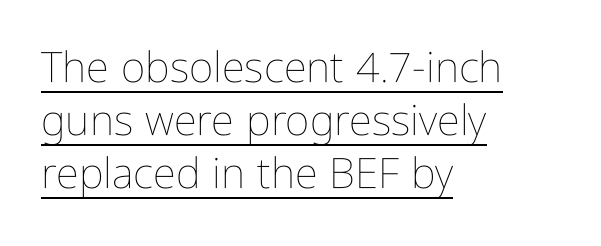
Q: Is the text bold? A: No.
Q: Is the text italic (slanted)? A: No, it is upright.
Q: Is the text underlined? A: Yes.
Q: How is the paragraph aligned? A: Left-aligned.
Q: Is the spacing between letters normal or unusually wide? A: Normal.
Q: Is the spacing between lines tight, normal or loose? A: Normal.
Q: Width (condensed, normal, or wide)? A: Condensed.
Q: Stroke contrast? A: Low.
Q: x-height? A: Medium.
Q: Monospaced? A: No.
